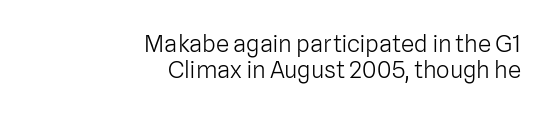
{"italic": "no", "bold": "no", "underline": "no", "align": "right", "line_spacing": "tight", "line_spacing_ratio": 1.1, "letter_spacing": "normal", "letter_spacing_em": 0.0, "glyph_px": 24}
